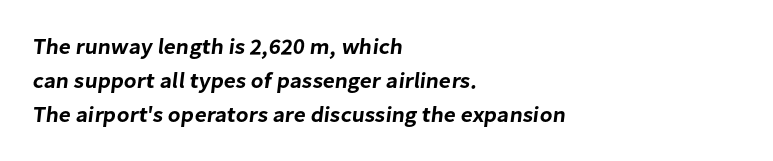
The image shows 22 px text type; set left-aligned, normal line spacing (1.55x), normal letter spacing, not underlined.
